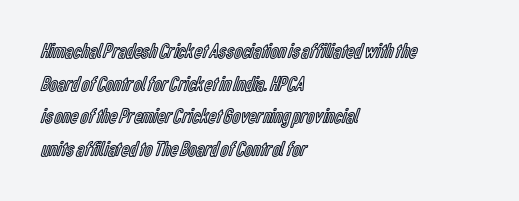
The string is rendered with underlining switched off. Successive baselines arrive at the customary interval. The paragraph shown leans on its left margin. The passage shown has conventional tracking throughout.
